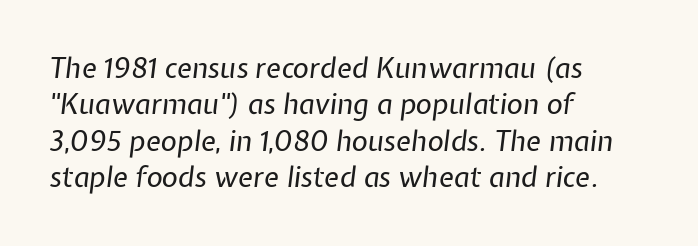
The letters advance in unequal steps, a hallmark of proportional type. The text carries the slant typical of an italic or oblique font. Regular leading. Inter-character spacing is left at the font's built-in metrics.
